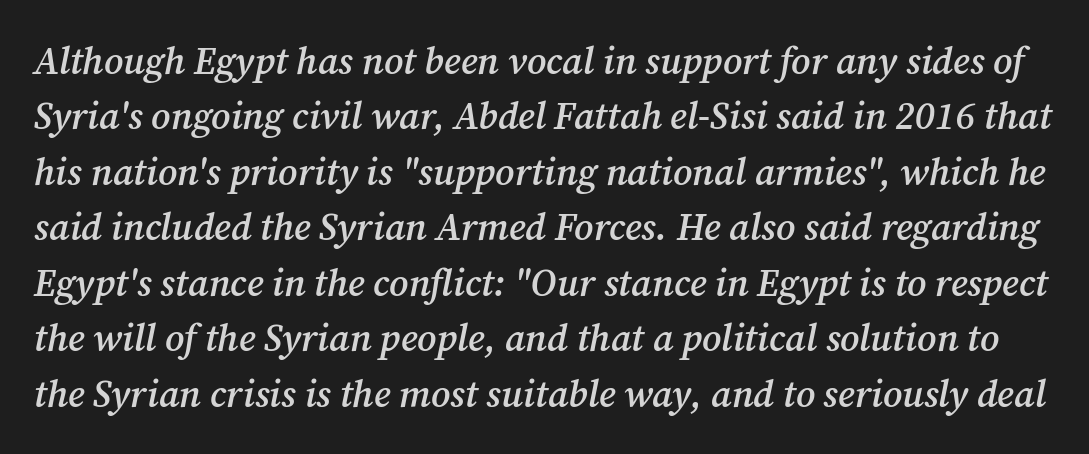
The image shows 38 px semibold serif type, italic (leaning right); set normal line spacing (1.46x), normal letter spacing, not underlined; medium stroke contrast and a medium x-height.
